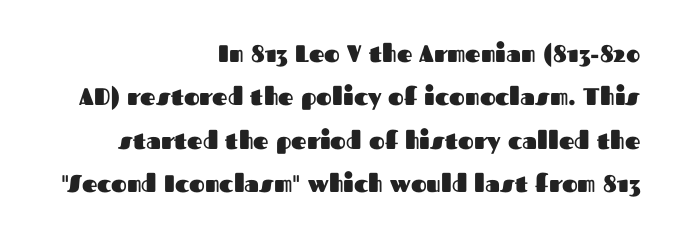
The image shows 24 px bold type, upright; set right-aligned, line spacing 1.81x, normal letter spacing, not underlined.
